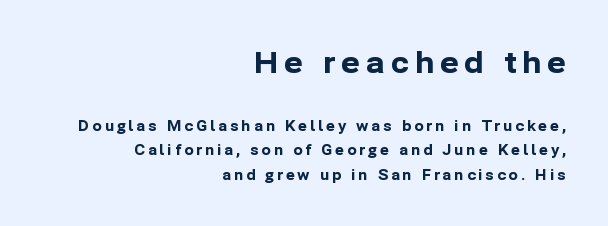
The image shows 29 px bold sans-serif type, upright; set right-aligned, line spacing 1.75x, unusually wide letter spacing (+0.2 em), not underlined; the first (top) block is 2.07x larger; low stroke contrast and a medium x-height.
